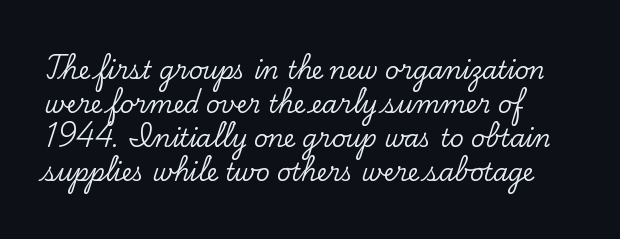
The image shows 24 px text type; set left-aligned, normal line spacing (1.42x), normal letter spacing, not underlined.
